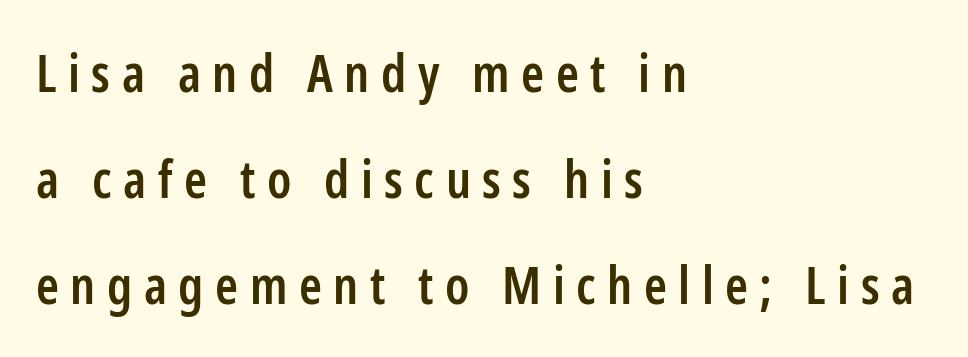
Students, this is semibold: more ink than regular, less than bold. The designer dialed line spacing up above the default. Grotesque or geometric, the face here clearly has no serifs. The lines are quadded left. You could only call the tracking loose — the letters float apart. A roman cut, with each character standing at attention.
